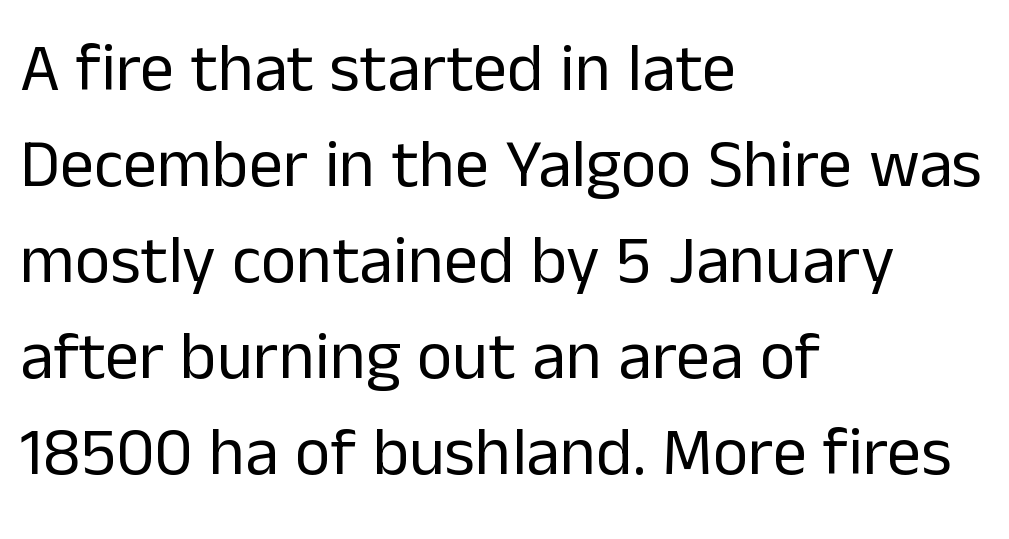
{"serif": "no", "italic": "no", "bold": "no", "weight": "regular", "width": "normal", "stroke_contrast": "low", "x_height": "medium", "monospaced": "no", "underline": "no", "align": "left", "line_spacing": "normal", "line_spacing_ratio": 1.41, "letter_spacing": "normal", "letter_spacing_em": 0.0, "glyph_px": 68}
